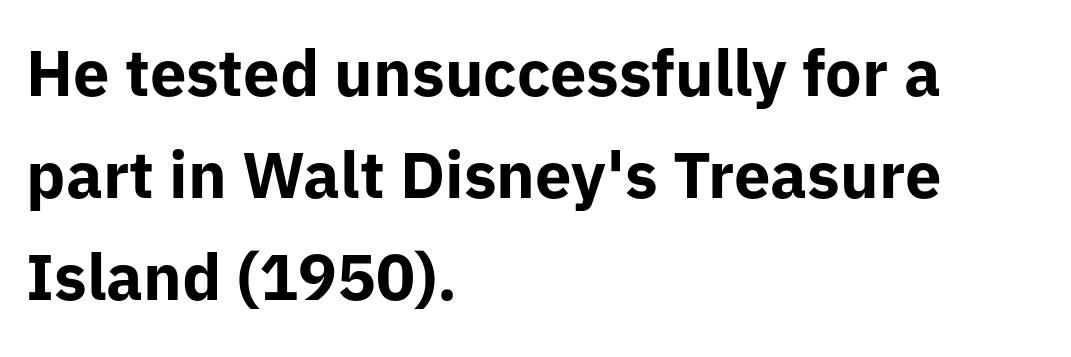
The image shows 65 px bold sans-serif type, upright; set left-aligned, normal line spacing (1.57x), normal letter spacing, not underlined; low stroke contrast and a medium x-height.
